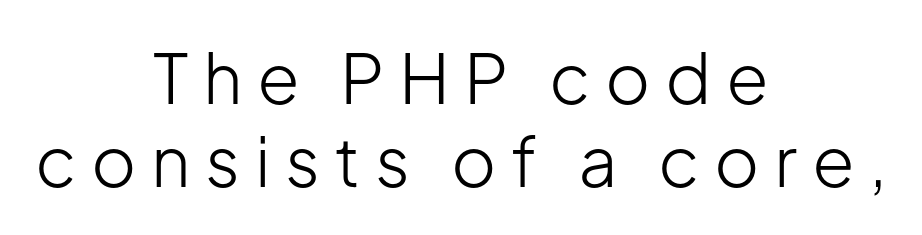
Q: Is the text bold? A: No.
Q: Is the text italic (slanted)? A: No, it is upright.
Q: Is the typeface a serif or a sans-serif typeface? A: Sans-serif.
Q: Is the text underlined? A: No.
Q: How is the paragraph aligned? A: Centered.
Q: Is the spacing between letters normal or unusually wide? A: Unusually wide.
Q: Width (condensed, normal, or wide)? A: Normal.
Q: Stroke contrast? A: Low.
Q: x-height? A: Medium.
Q: Monospaced? A: No.
